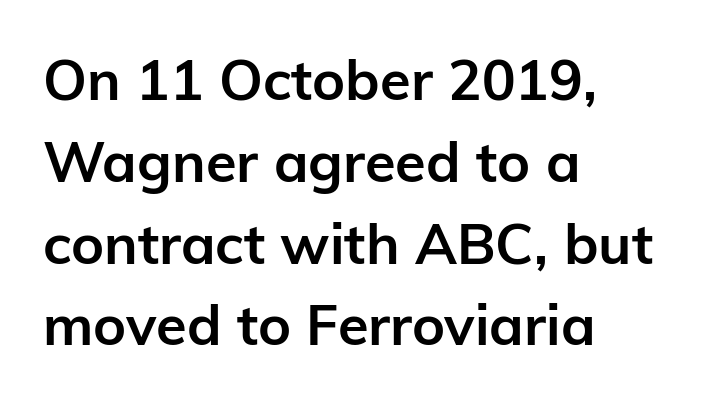
{"serif": "no", "italic": "no", "bold": "yes", "weight": "semibold", "width": "normal", "stroke_contrast": "low", "x_height": "medium", "monospaced": "no", "underline": "no", "align": "left", "line_spacing": "normal", "line_spacing_ratio": 1.46, "letter_spacing": "normal", "letter_spacing_em": 0.0, "glyph_px": 56}
